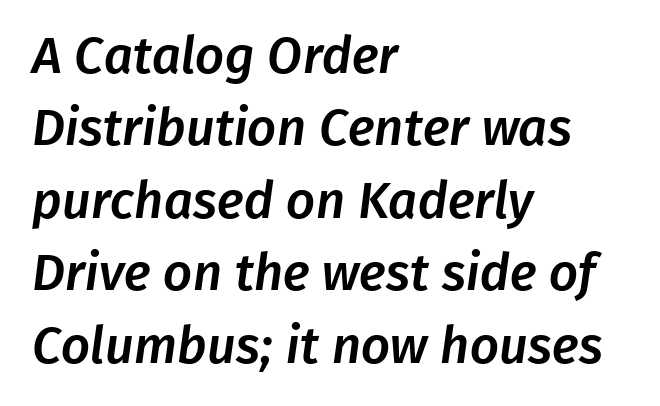
All the whitespace from short lines collects on the right. Is this a fixed-width face? No — the glyphs have proportional, varying widths. The passage shown has conventional tracking throughout. Leading: standard. The strip under each line holds only bare page.
